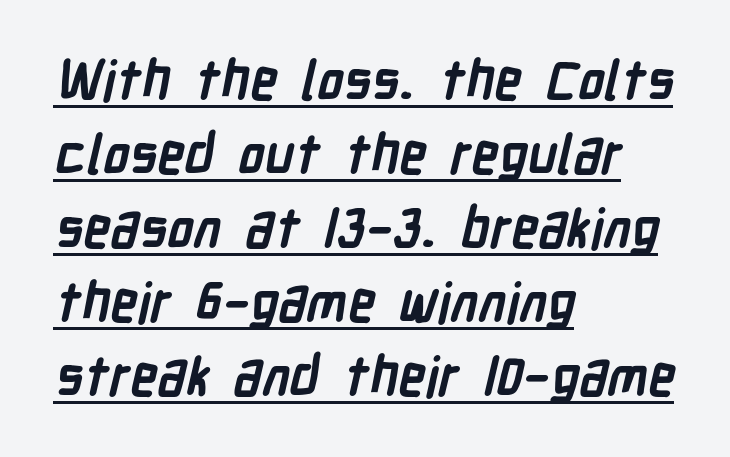
Q: Is the text bold? A: Yes.
Q: Is the typeface a serif or a sans-serif typeface? A: Sans-serif.
Q: Is the text underlined? A: Yes.
Q: How is the paragraph aligned? A: Left-aligned.
Q: Is the spacing between letters normal or unusually wide? A: Normal.
Q: Is the spacing between lines tight, normal or loose? A: Normal.
Q: Width (condensed, normal, or wide)? A: Condensed.
Q: Stroke contrast? A: Low.
Q: x-height? A: Medium.
Q: Monospaced? A: No.
